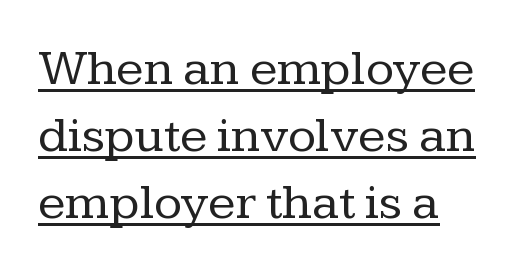
In terms of leading, this rendering sits right in the middle. Underlined type. Glyph-to-glyph distance matches everyday printed text. Summary of weight: not heavy and not bold. This sample uses an upright cut, with every glyph sitting square on the baseline.
